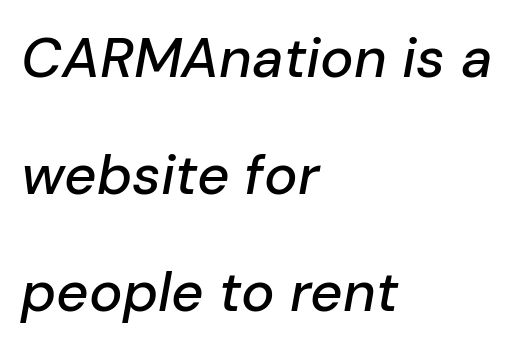
Reading down the column, the eye jumps a long way to each next line. The letters advance in unequal steps, a hallmark of proportional type. A student would call this left alignment; a typographer would say flush left, rag right. Italic? Definitely — the glyphs are oblique.
